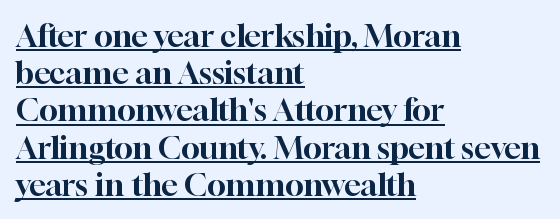
Q: Is the text italic (slanted)? A: No, it is upright.
Q: Is the typeface a serif or a sans-serif typeface? A: Serif.
Q: Is the text underlined? A: Yes.
Q: How is the paragraph aligned? A: Left-aligned.
Q: Is the spacing between letters normal or unusually wide? A: Normal.
Q: Width (condensed, normal, or wide)? A: Normal.
Q: Stroke contrast? A: High.
Q: x-height? A: Medium.
Q: Monospaced? A: No.
